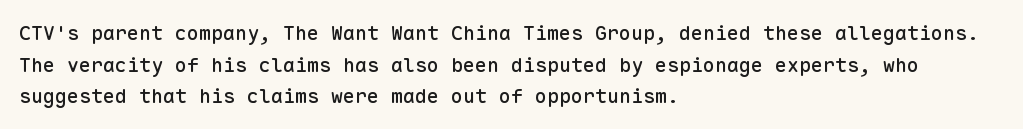
The image shows 20 px text type, upright; set left-aligned, normal line spacing (1.58x), normal letter spacing, not underlined.
